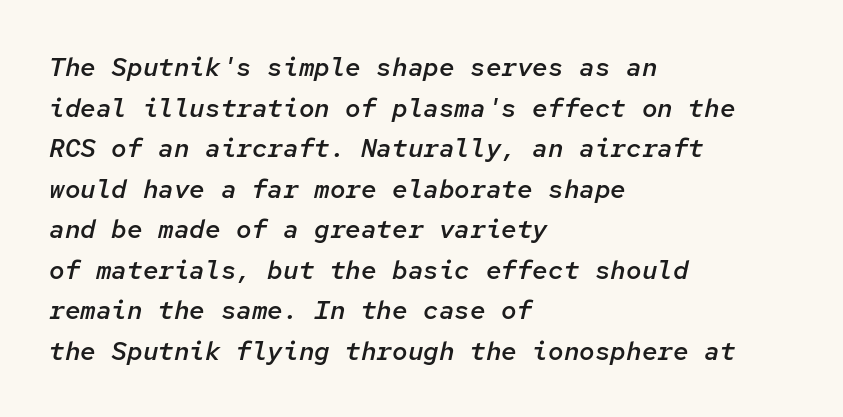
The image shows 26 px text type, italic (leaning right); set left-aligned, normal line spacing (1.56x), normal letter spacing, not underlined.
